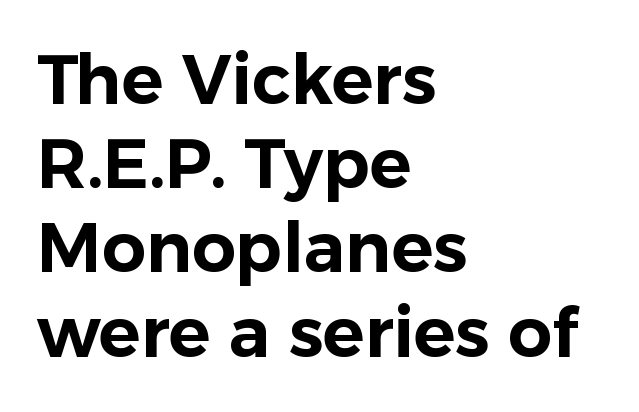
The image shows 69 px sans-serif type, upright; set left-aligned, line spacing 1.22x, normal letter spacing, not underlined; low stroke contrast and a medium x-height.
